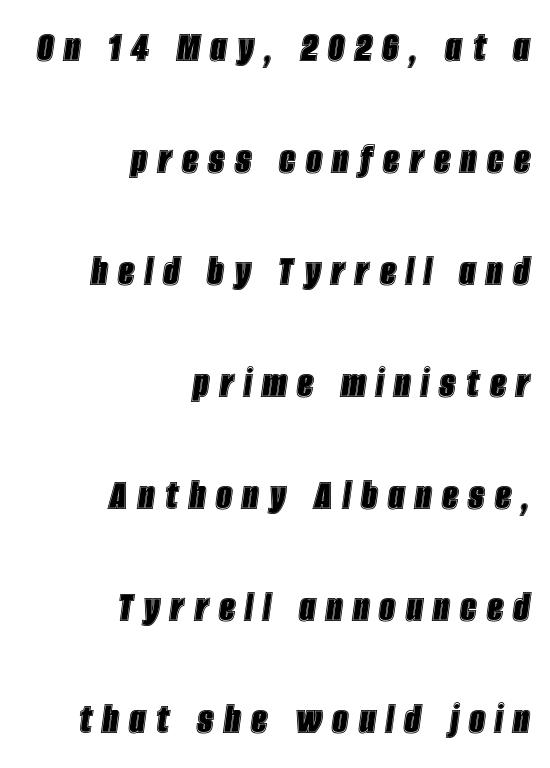
{"italic": "yes", "lean": "right", "slant_degrees": 8, "width": "condensed", "x_height": "large", "monospaced": "no", "underline": "no", "align": "right", "line_spacing": "loose", "line_spacing_ratio": 2.49, "letter_spacing": "wide", "letter_spacing_em": 0.23, "glyph_px": 45}
